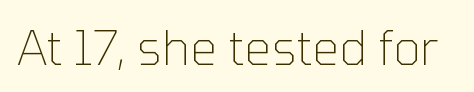
{"serif": "no", "italic": "no", "bold": "no", "weight": "thin", "width": "normal", "stroke_contrast": "low", "x_height": "medium", "monospaced": "no", "underline": "no", "letter_spacing": "normal", "letter_spacing_em": 0.0, "glyph_px": 48}
